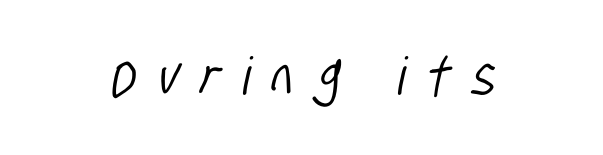
{"serif": "no", "width": "condensed", "stroke_contrast": "low", "x_height": "large", "monospaced": "no", "underline": "no", "letter_spacing": "wide", "letter_spacing_em": 0.43, "glyph_px": 52}
